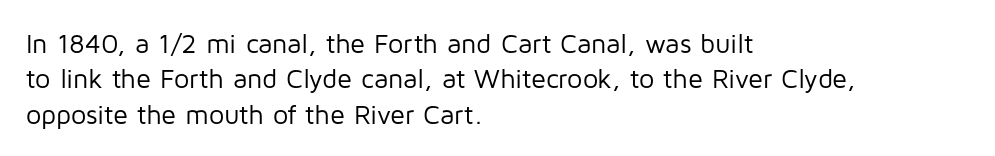
The image shows 27 px text type, upright; set left-aligned, normal line spacing (1.31x), normal letter spacing, not underlined.
